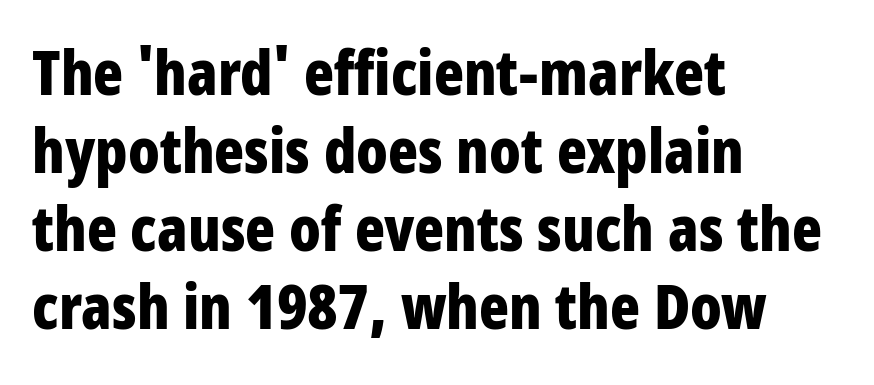
Q: Is the text bold? A: Yes.
Q: Is the text italic (slanted)? A: No, it is upright.
Q: Is the typeface a serif or a sans-serif typeface? A: Sans-serif.
Q: Is the text underlined? A: No.
Q: How is the paragraph aligned? A: Left-aligned.
Q: Is the spacing between letters normal or unusually wide? A: Normal.
Q: Is the spacing between lines tight, normal or loose? A: Normal.
Q: Width (condensed, normal, or wide)? A: Condensed.
Q: Stroke contrast? A: Low.
Q: x-height? A: Large.
Q: Monospaced? A: No.
